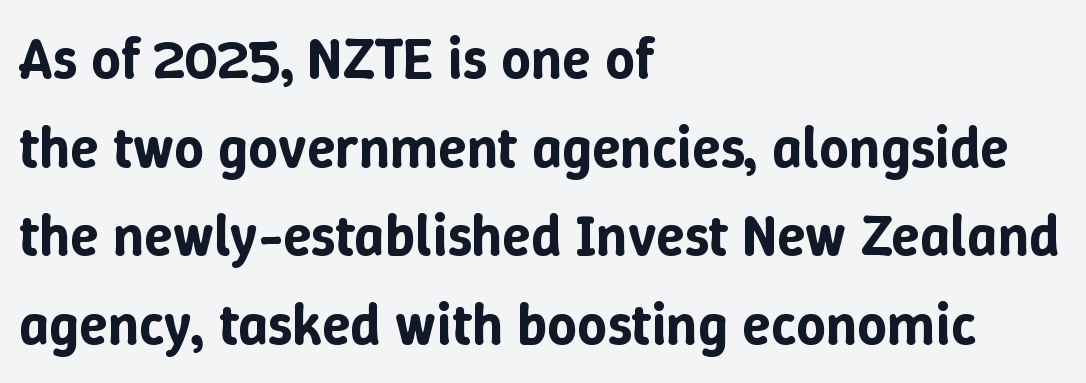
The lines are quadded left. The leading is moderate, giving the passage an even texture. Bare-footed words on every line. Varying glyph widths throughout — classic text-font behaviour. The specimen reads as upright at a glance. This rendering leaves character spacing at its baseline value.
